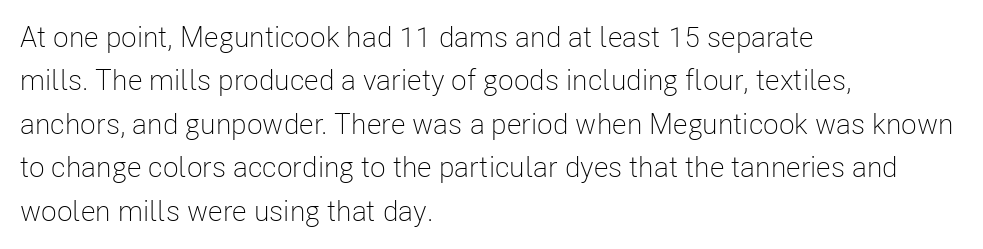
Q: Is the text bold? A: No.
Q: Is the text italic (slanted)? A: No, it is upright.
Q: Is the typeface a serif or a sans-serif typeface? A: Sans-serif.
Q: Is the text underlined? A: No.
Q: How is the paragraph aligned? A: Left-aligned.
Q: Is the spacing between letters normal or unusually wide? A: Normal.
Q: Is the spacing between lines tight, normal or loose? A: Normal.
Q: Width (condensed, normal, or wide)? A: Condensed.
Q: Stroke contrast? A: Low.
Q: x-height? A: Medium.
Q: Monospaced? A: No.
